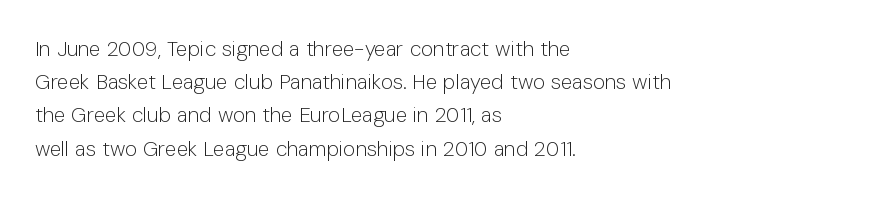
The image shows 21 px text type, upright; set left-aligned, normal line spacing (1.58x), normal letter spacing, not underlined.
